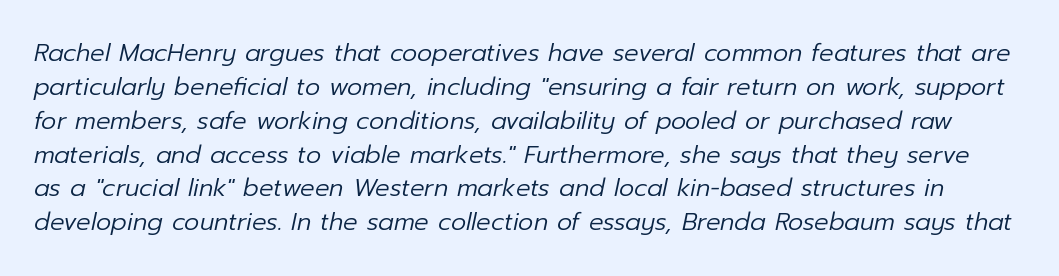
The image shows 24 px text type, italic (leaning right); set normal line spacing (1.41x), normal letter spacing, not underlined.
